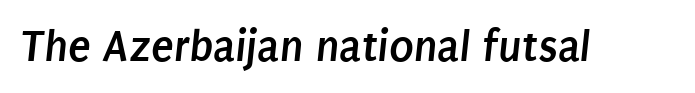
{"serif": "no", "bold": "yes", "weight": "semibold", "width": "condensed", "stroke_contrast": "low", "x_height": "large", "monospaced": "no", "underline": "no", "letter_spacing": "normal", "letter_spacing_em": 0.0, "glyph_px": 46}
